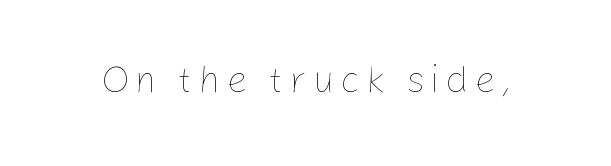
{"italic": "no", "bold": "no", "weight": "thin", "width": "normal", "stroke_contrast": "low", "x_height": "medium", "monospaced": "no", "underline": "no", "glyph_px": 38}
